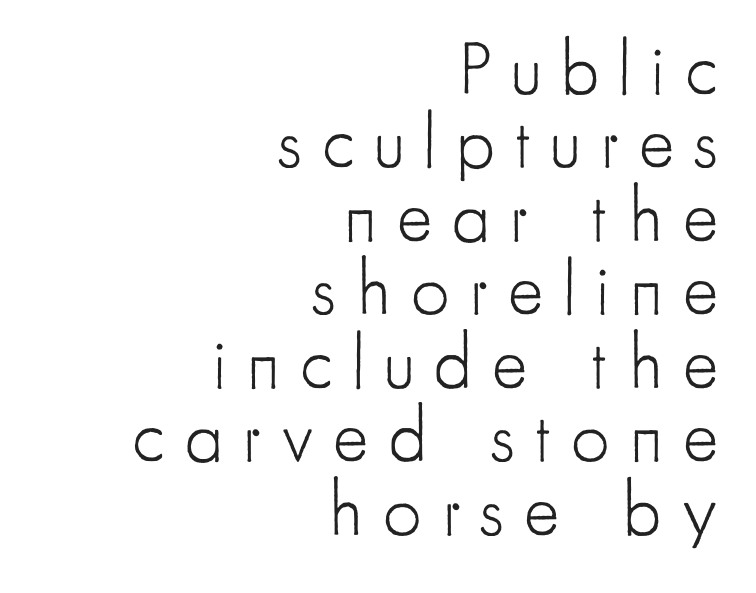
Q: Is the text bold? A: No.
Q: Is the text italic (slanted)? A: No, it is upright.
Q: Is the typeface a serif or a sans-serif typeface? A: Sans-serif.
Q: Is the text underlined? A: No.
Q: How is the paragraph aligned? A: Right-aligned.
Q: Is the spacing between letters normal or unusually wide? A: Unusually wide.
Q: Is the spacing between lines tight, normal or loose? A: Tight.
Q: Width (condensed, normal, or wide)? A: Condensed.
Q: Stroke contrast? A: Low.
Q: x-height? A: Small.
Q: Monospaced? A: No.
